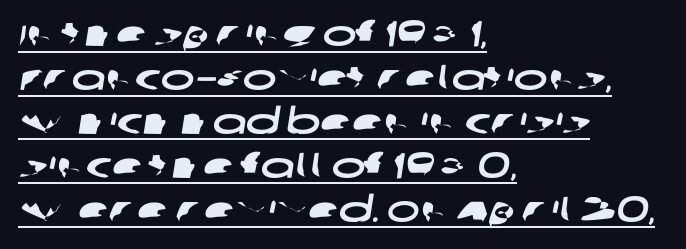
Unlike a traditional serif, this face leaves its strokes unadorned. The passage shown is underscored from start to finish. The typesetter chose a ragged-right arrangement here. Caption: standard tracking, unaltered. Character widths vary here, with narrow letters taking less room than wide ones.
